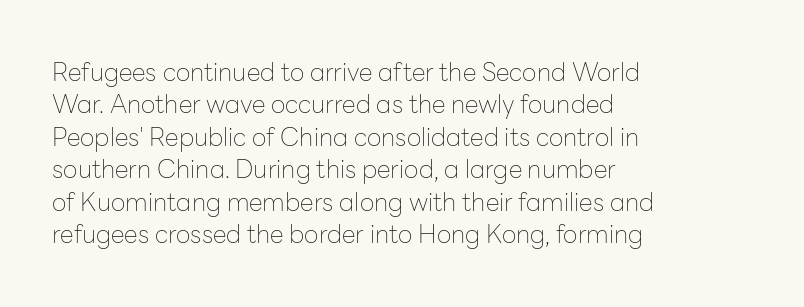
{"italic": "no", "bold": "no", "underline": "no", "align": "left", "line_spacing": "normal", "line_spacing_ratio": 1.3, "letter_spacing": "normal", "letter_spacing_em": 0.0, "glyph_px": 25}
